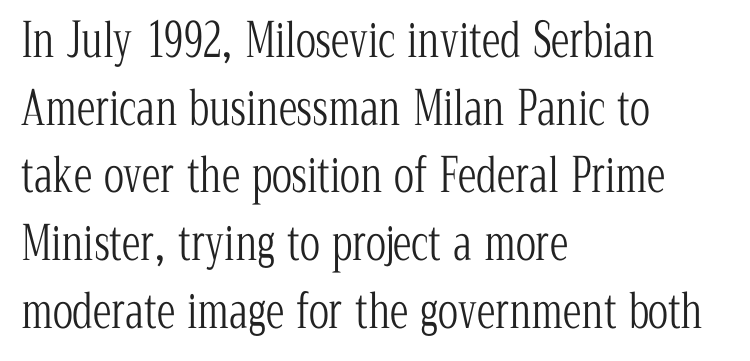
Q: Is the text bold? A: No.
Q: Is the text italic (slanted)? A: No, it is upright.
Q: Is the typeface a serif or a sans-serif typeface? A: Serif.
Q: Is the text underlined? A: No.
Q: How is the paragraph aligned? A: Left-aligned.
Q: Is the spacing between letters normal or unusually wide? A: Normal.
Q: Is the spacing between lines tight, normal or loose? A: Normal.
Q: Width (condensed, normal, or wide)? A: Condensed.
Q: Stroke contrast? A: Low.
Q: x-height? A: Medium.
Q: Monospaced? A: No.
